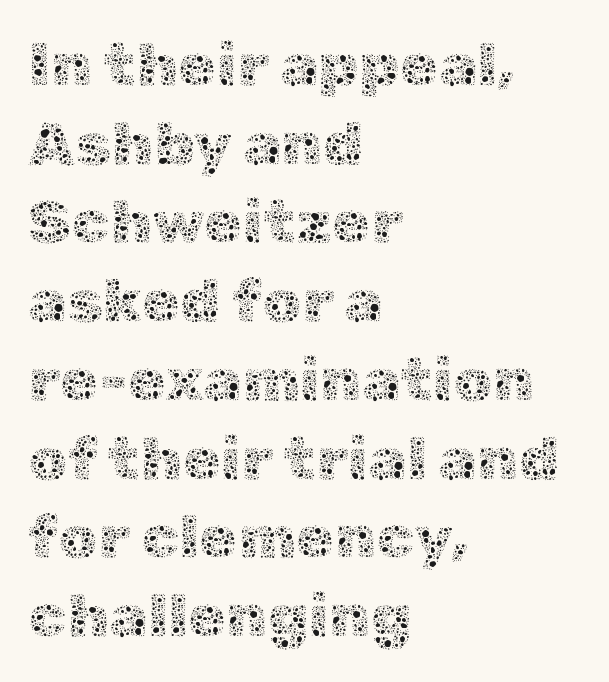
Q: Is the text bold? A: No.
Q: Is the text italic (slanted)? A: No, it is upright.
Q: Is the text underlined? A: No.
Q: How is the paragraph aligned? A: Left-aligned.
Q: Is the spacing between letters normal or unusually wide? A: Normal.
Q: Is the spacing between lines tight, normal or loose? A: Normal.
Q: Width (condensed, normal, or wide)? A: Normal.
Q: x-height? A: Medium.
Q: Monospaced? A: No.
